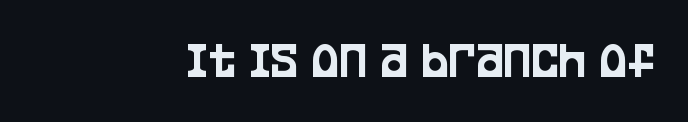
Q: Is the text italic (slanted)? A: No, it is upright.
Q: Is the typeface a serif or a sans-serif typeface? A: Sans-serif.
Q: Is the text underlined? A: No.
Q: How is the paragraph aligned? A: Right-aligned.
Q: Is the spacing between letters normal or unusually wide? A: Normal.
Q: Width (condensed, normal, or wide)? A: Condensed.
Q: Stroke contrast? A: Low.
Q: x-height? A: Large.
Q: Monospaced? A: No.
